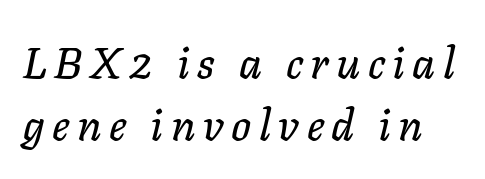
No word sits above an underline. Baseline-to-baseline distance is the conventional proportion of letter height. These lines are rendered in a variable-pitch font. Notice how the stems are inclined rather than vertical — that's the hallmark of italics.
